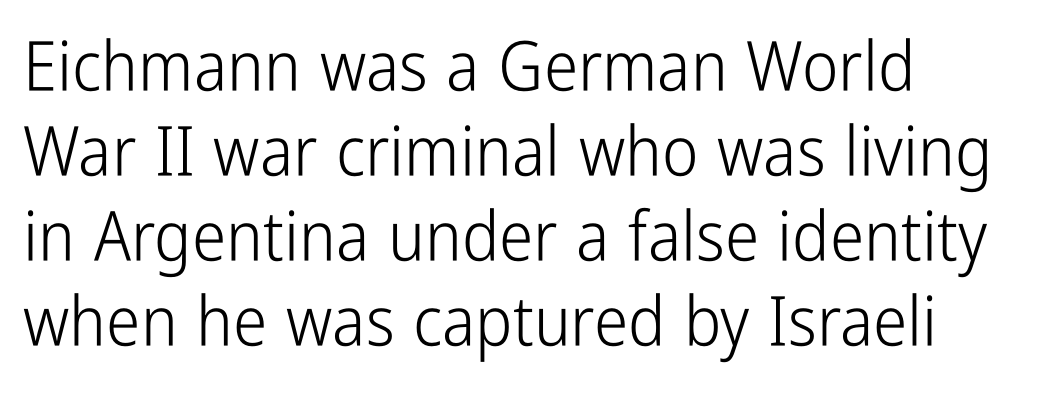
Q: Is the text bold? A: No.
Q: Is the text italic (slanted)? A: No, it is upright.
Q: Is the typeface a serif or a sans-serif typeface? A: Sans-serif.
Q: Is the text underlined? A: No.
Q: How is the paragraph aligned? A: Left-aligned.
Q: Is the spacing between letters normal or unusually wide? A: Normal.
Q: Width (condensed, normal, or wide)? A: Condensed.
Q: Stroke contrast? A: Low.
Q: x-height? A: Medium.
Q: Monospaced? A: No.
